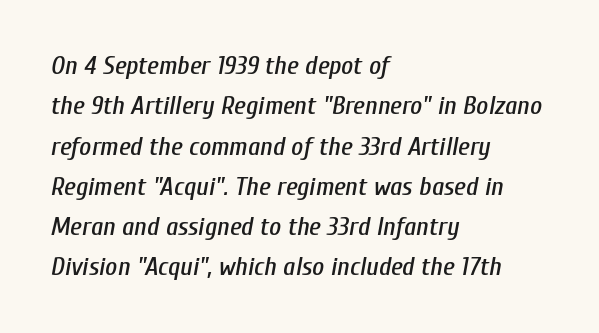
{"italic": "yes", "lean": "right", "slant_degrees": 10, "underline": "no", "align": "left", "line_spacing": "normal", "line_spacing_ratio": 1.55, "letter_spacing": "normal", "letter_spacing_em": 0.0, "glyph_px": 26}
